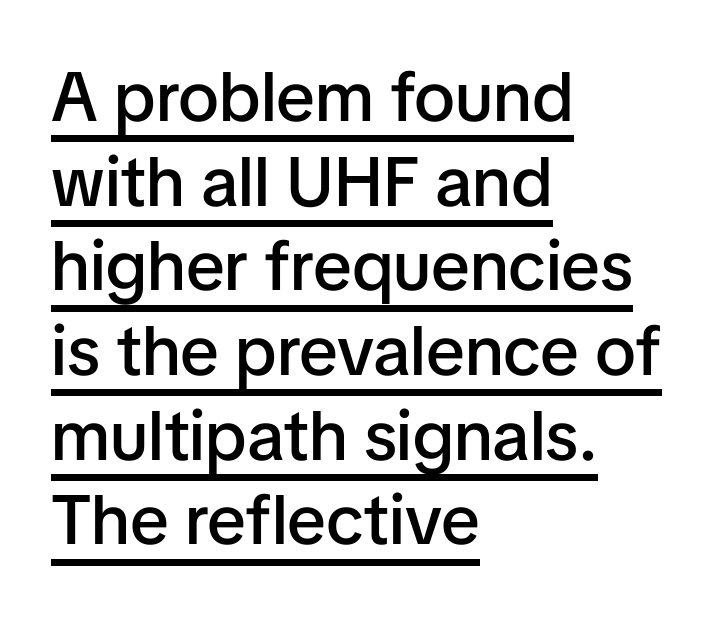
Q: Is the text bold? A: Semi-bold.
Q: Is the text italic (slanted)? A: No, it is upright.
Q: Is the typeface a serif or a sans-serif typeface? A: Sans-serif.
Q: Is the text underlined? A: Yes.
Q: How is the paragraph aligned? A: Left-aligned.
Q: Is the spacing between letters normal or unusually wide? A: Normal.
Q: Width (condensed, normal, or wide)? A: Normal.
Q: Stroke contrast? A: Low.
Q: x-height? A: Medium.
Q: Monospaced? A: No.
